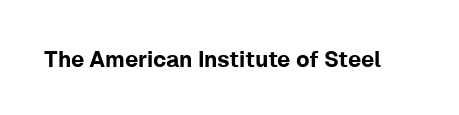
{"italic": "no", "underline": "no", "letter_spacing": "normal", "letter_spacing_em": 0.0, "glyph_px": 22}
